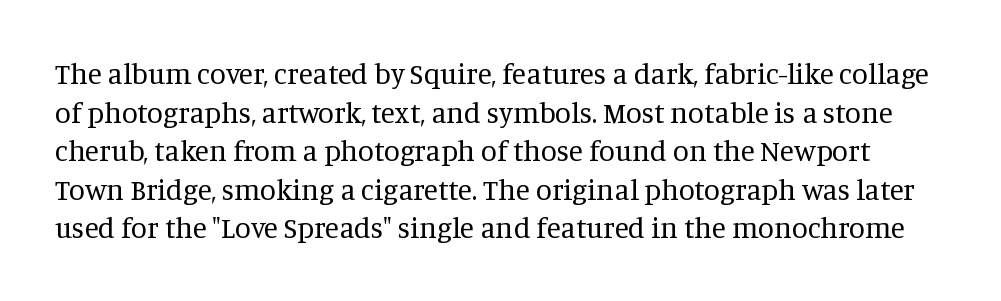
You can tell from the footed stems that serif type was used. Short note: letters normally spaced. The typeface has the unassuming heft of standard copy or less. Posture: upright roman. Type without underlining. Reading down the column, the eye jumps a familiar distance to each next line.
